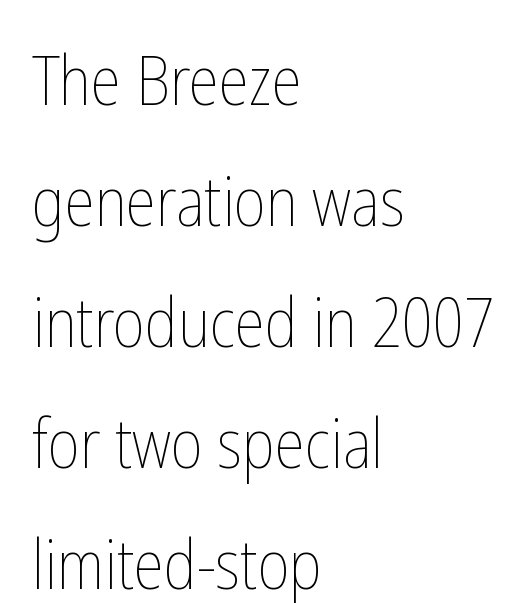
Q: Is the text bold? A: No.
Q: Is the text italic (slanted)? A: No, it is upright.
Q: Is the text underlined? A: No.
Q: How is the paragraph aligned? A: Left-aligned.
Q: Is the spacing between letters normal or unusually wide? A: Normal.
Q: Width (condensed, normal, or wide)? A: Condensed.
Q: Stroke contrast? A: Low.
Q: x-height? A: Medium.
Q: Monospaced? A: No.
